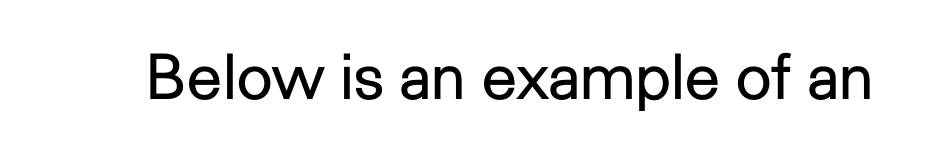
Q: Is the text bold? A: No.
Q: Is the text italic (slanted)? A: No, it is upright.
Q: Is the typeface a serif or a sans-serif typeface? A: Sans-serif.
Q: Is the text underlined? A: No.
Q: Is the spacing between letters normal or unusually wide? A: Normal.
Q: Width (condensed, normal, or wide)? A: Normal.
Q: Stroke contrast? A: Low.
Q: x-height? A: Medium.
Q: Monospaced? A: No.
